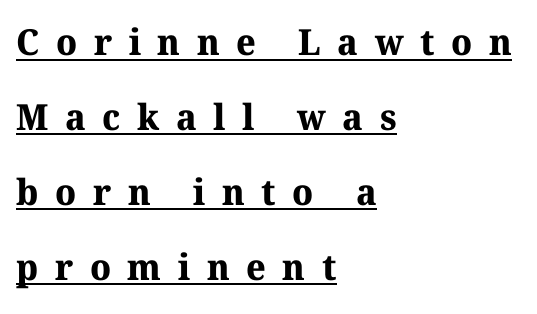
Check the space under the baseline: a stroke is drawn there. Whoever set this chose breathing room over compactness in the vertical rhythm. Set as a true bold cut, around the 700 mark. These lines are set flush left with a ragged right edge. Regarding serifs, this sample has them.
